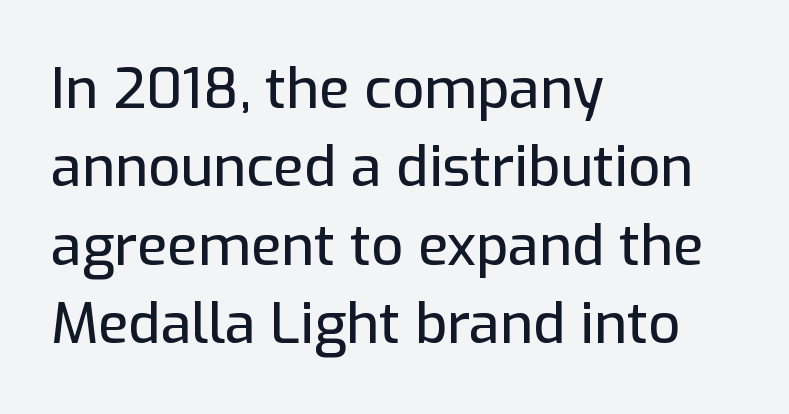
Q: Is the text italic (slanted)? A: No, it is upright.
Q: Is the typeface a serif or a sans-serif typeface? A: Sans-serif.
Q: Is the text underlined? A: No.
Q: How is the paragraph aligned? A: Left-aligned.
Q: Is the spacing between letters normal or unusually wide? A: Normal.
Q: Is the spacing between lines tight, normal or loose? A: Normal.
Q: Width (condensed, normal, or wide)? A: Normal.
Q: Stroke contrast? A: Low.
Q: x-height? A: Medium.
Q: Monospaced? A: No.
